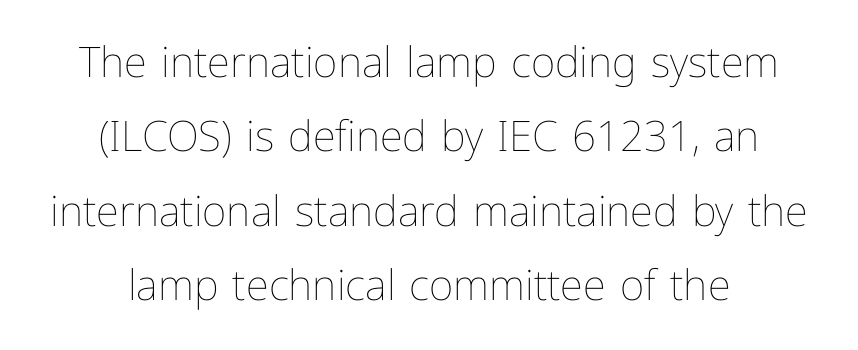
Check under the words: just untouched page. Default kerning and tracking; the words read as compact shapes. Think of a printed novel: that variable character pitch is what you see here. No heavy texture on the line: the type isn't bold. Ordinary non-slanted type is in use.
